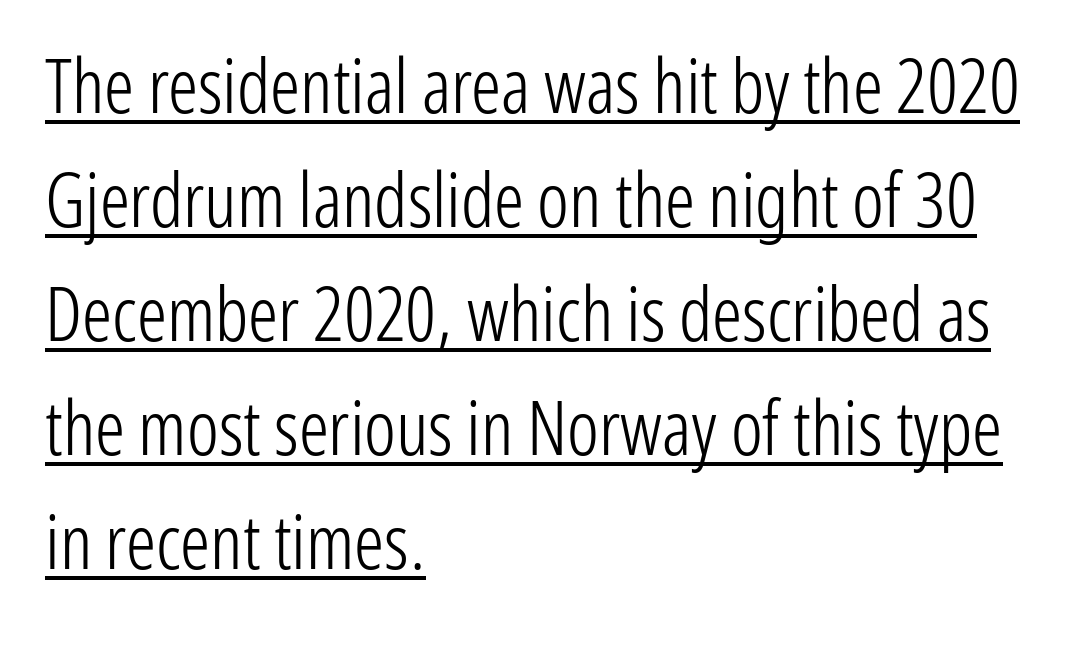
{"serif": "no", "italic": "no", "bold": "no", "weight": "light", "width": "condensed", "stroke_contrast": "low", "x_height": "medium", "monospaced": "no", "underline": "yes", "align": "left", "line_spacing": "normal", "line_spacing_ratio": 1.52, "letter_spacing": "normal", "letter_spacing_em": 0.0, "glyph_px": 75}
